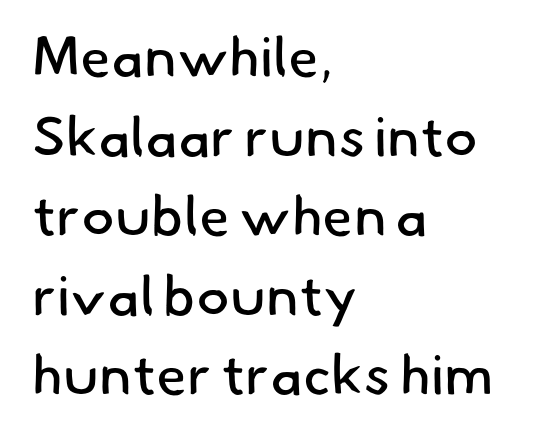
Q: Is the text bold? A: No.
Q: Is the typeface a serif or a sans-serif typeface? A: Sans-serif.
Q: Is the text underlined? A: No.
Q: How is the paragraph aligned? A: Left-aligned.
Q: Is the spacing between letters normal or unusually wide? A: Normal.
Q: Is the spacing between lines tight, normal or loose? A: Normal.
Q: Width (condensed, normal, or wide)? A: Normal.
Q: Stroke contrast? A: Low.
Q: x-height? A: Small.
Q: Monospaced? A: No.
